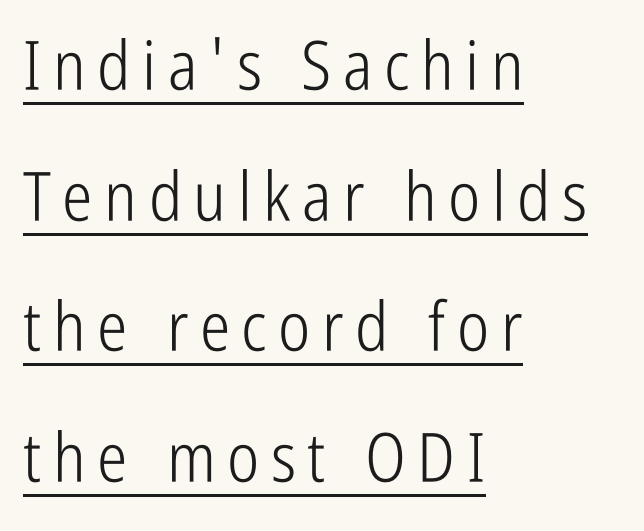
The image shows 68 px light, condensed sans-serif type, upright; set left-aligned, loose line spacing (1.92x), underlined; low stroke contrast and a medium x-height.
